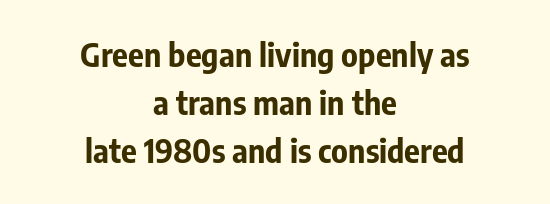
Does the lettering tilt? It doesn't — this is upright. Plain, unruled lines of type. The type family on display is of the sans-serif kind. Here the glyphs are tracked normally, forming tight word shapes. Leftover space on each line is divided equally before and after the words.
